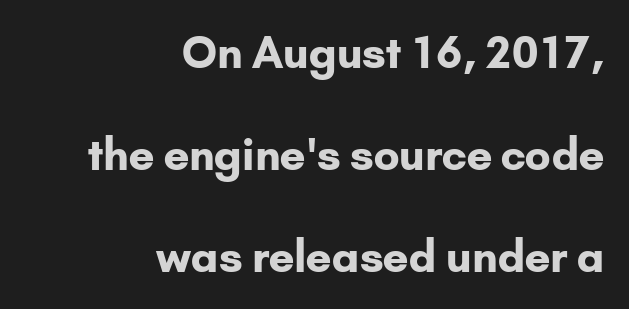
Think of a printed novel: that variable character pitch is what you see here. Grotesque or geometric, the face here clearly has no serifs. Observe the ordinary spacing: letters are neighbours, not strangers. Posture: upright roman. The rendering uses a large line-height, opening up the rows.
